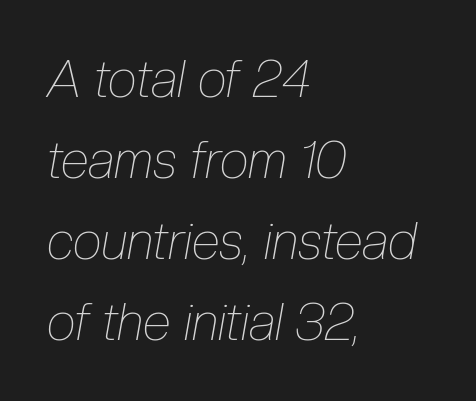
The image shows 52 px thin, condensed type, italic (leaning right); set left-aligned, normal line spacing (1.56x), normal letter spacing, not underlined; low stroke contrast and a medium x-height.
